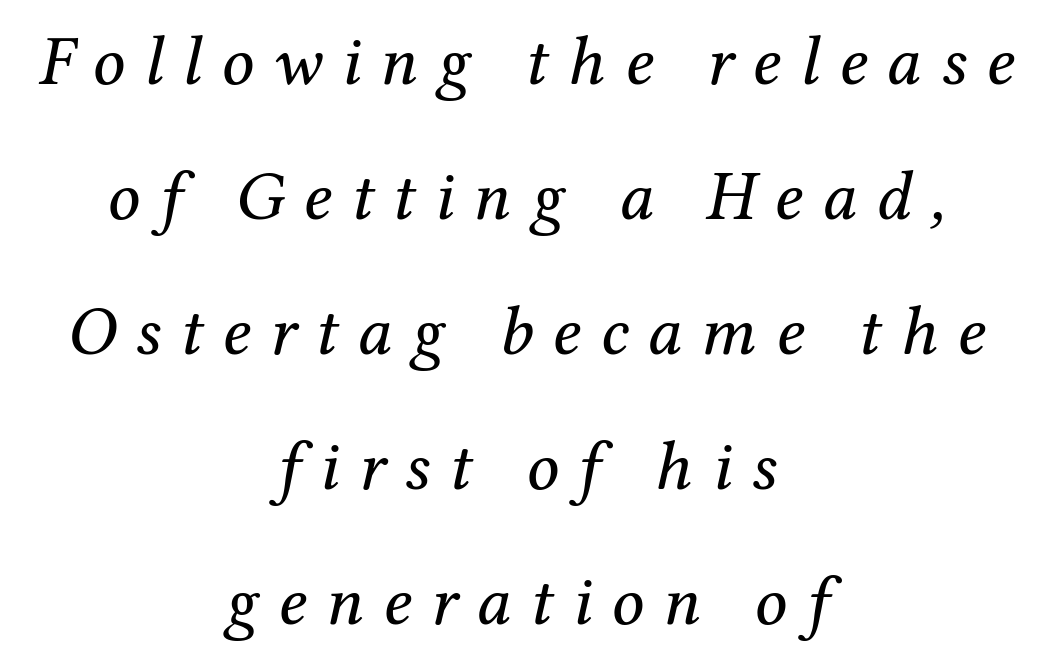
The image shows 71 px regular-weight serif type, italic (leaning right); set centered, loose line spacing (1.9x), unusually wide letter spacing (+0.27 em), not underlined; medium stroke contrast and a medium x-height.
